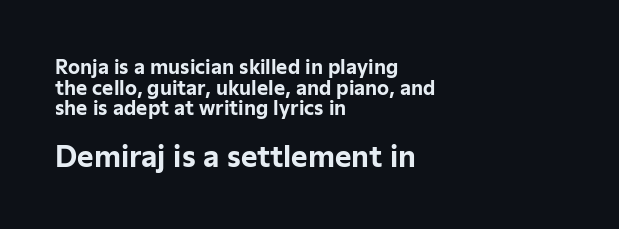
Look at the glyph heights: the lower group is clearly the bigger setting. What kind of face is this? One without serifs — a sans. Note the varied advance widths — an 'i' is clearly narrower than an 'm'. Every letter is thick-stroked: bold, no question.
